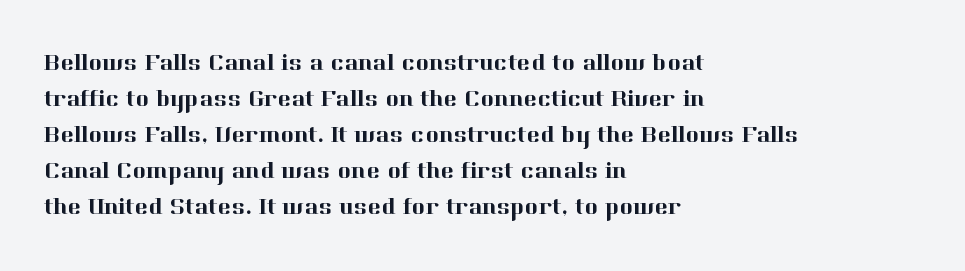
The image shows 23 px text type, upright; set left-aligned, normal line spacing (1.56x), normal letter spacing, not underlined.
